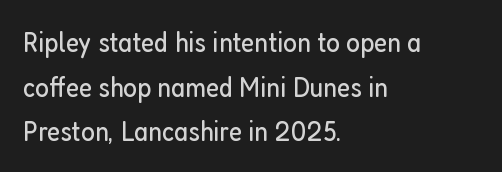
{"serif": "no", "italic": "no", "bold": "no", "weight": "regular", "width": "condensed", "stroke_contrast": "low", "x_height": "medium", "monospaced": "no", "underline": "no", "align": "left", "line_spacing": "normal", "line_spacing_ratio": 1.54, "letter_spacing": "normal", "letter_spacing_em": 0.0, "glyph_px": 29}
